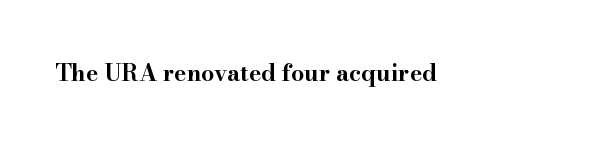
Notice how thick the strokes are: this is what a full bold looks like. In terms of letterspacing, this is plain default setting. The specimen omits any rule beneath the text block's lines. The lettering stays uniformly vertical, giving the passage a roman look.
